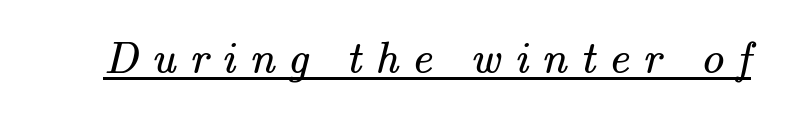
The sample's only ornament is a line tracing under the words. The type is letterspaced generously, with wide tracking. The type family on display is of the serif kind. The weight tops out at a normal text grade. Each letter keeps its own natural width here, so spacing adapts to shape.
